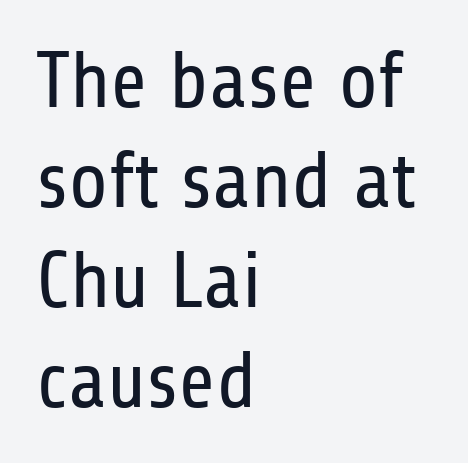
Look at the tracking — it's just the regular setting, nothing added. The text block is weighted toward the left margin, trailing off unevenly rightward. The face looks like a standard text weight, possibly lighter. Stroke terminals: plain, sans-serif. No italicization has been applied; the sample stays upright.
